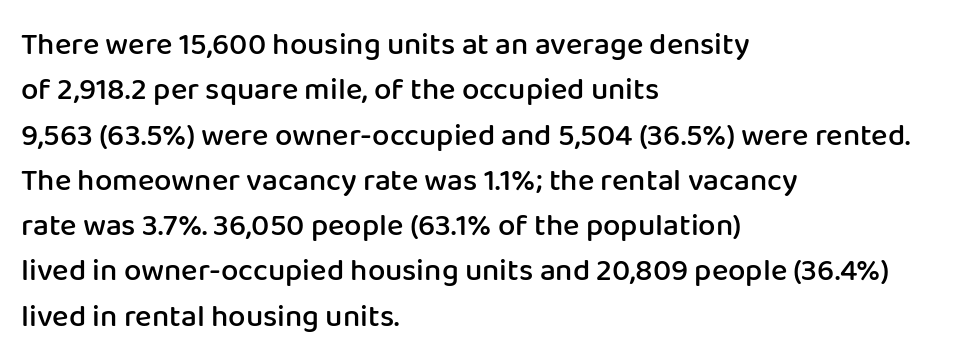
{"serif": "no", "italic": "no", "bold": "semi", "weight": "semibold", "width": "normal", "stroke_contrast": "low", "x_height": "medium", "monospaced": "no", "underline": "no", "align": "left", "line_spacing": "normal", "line_spacing_ratio": 1.46, "letter_spacing": "normal", "letter_spacing_em": 0.0, "glyph_px": 31}
